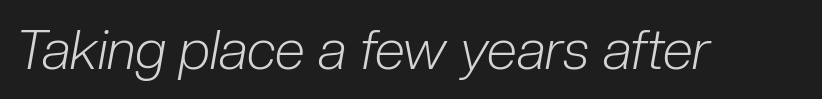
Counters stay open thanks to moderate or lighter strokes. A typesetter would call this proportional, since set widths differ per character. The font's italic variant was chosen for this text. Clear beneath every line of the passage. Characters follow at the spacing the type designer built in.
